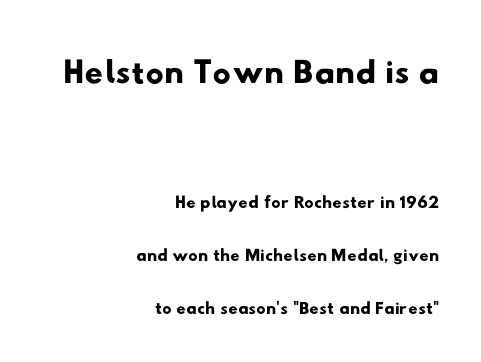
{"serif": "no", "width": "wide", "stroke_contrast": "low", "x_height": "small", "monospaced": "no", "underline": "no", "align": "right", "line_spacing": "loose", "line_spacing_ratio": 2.04, "letter_spacing": "normal", "letter_spacing_em": 0.0, "larger_block": "first", "size_ratio": 1.96, "glyph_px": 51}
